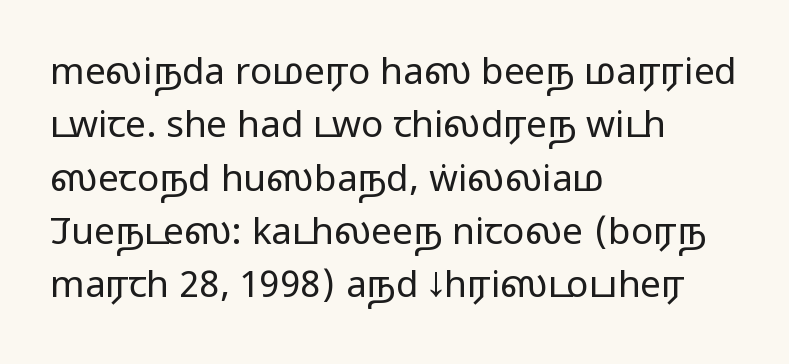
Whoever set this chose a conventional vertical rhythm. This rendering leaves character spacing at its baseline value. Character widths vary here, with narrow letters taking less room than wide ones. The font's upright variant was chosen for this text. Decoration check: the copy has no underline. A light-to-regular cut is what we see here.
